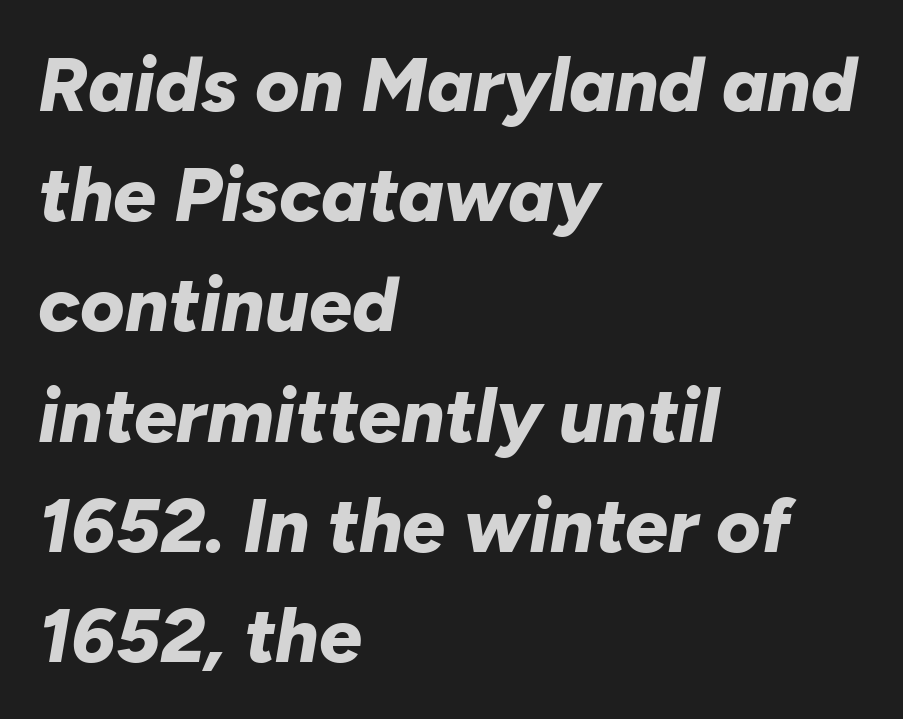
The image shows 76 px bold type, italic (leaning right); set left-aligned, normal line spacing (1.45x), normal letter spacing, not underlined; low stroke contrast and a medium x-height.
